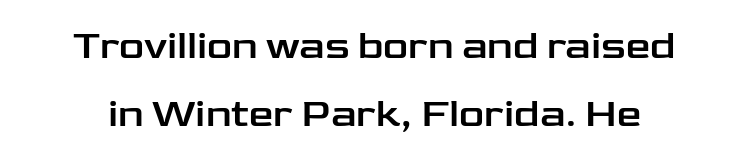
{"serif": "no", "italic": "no", "width": "wide", "stroke_contrast": "low", "x_height": "medium", "monospaced": "no", "underline": "no", "align": "center", "line_spacing_ratio": 1.75, "letter_spacing": "normal", "letter_spacing_em": 0.0, "glyph_px": 39}
